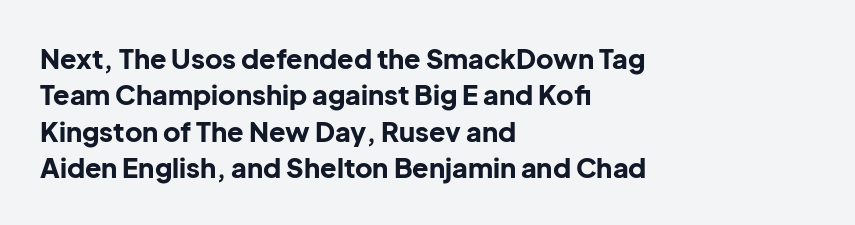
The lettering stays uniformly vertical, giving the passage a roman look. Letters rest on an invisible, unmarked baseline. This block has exactly the height ordinary leading produces. Spacing between characters is what you'd get straight out of the box. Notice how thick the strokes are: this is what a full bold looks like.
